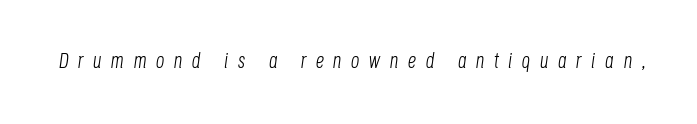
{"italic": "yes", "lean": "right", "slant_degrees": 8, "bold": "no", "underline": "no", "letter_spacing": "wide", "letter_spacing_em": 0.45, "glyph_px": 21}
